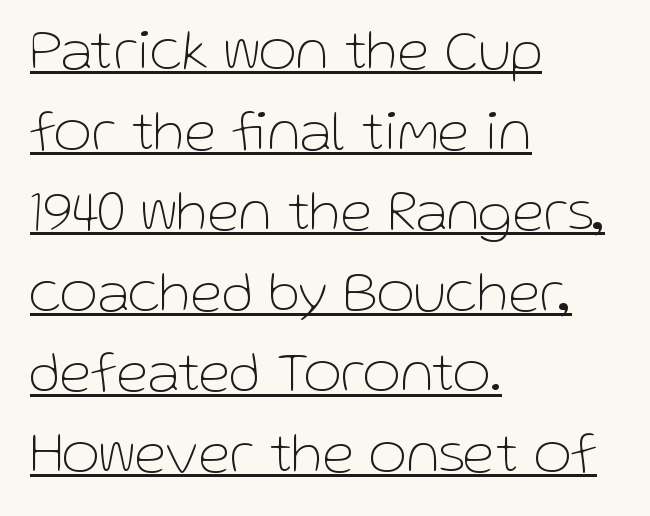
The image shows 58 px thin sans-serif type, upright; set left-aligned, normal line spacing (1.39x), normal letter spacing, underlined; low stroke contrast and a medium x-height.
